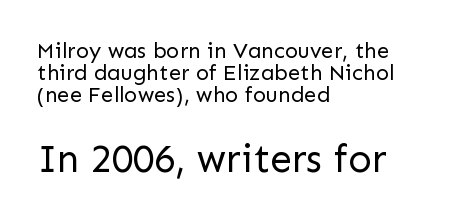
The ragged edge is on the right, which tells us the setting is flush left. Vertical strokes here are truly vertical. This block would grow much taller if given ordinary leading; it's compressed now. A typesetter would call this zero additional tracking. Visually, the bottom section dominates because its glyphs are scaled up.
